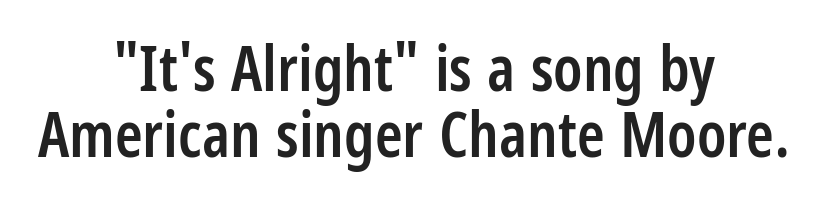
Weight check: semibold — heavier than regular, not quite bold. The rag falls on both sides of this text block equally. This rendering employs a face without finishing strokes, i.e., a sans-serif. If you measured baseline to baseline, you'd find a short distance.
